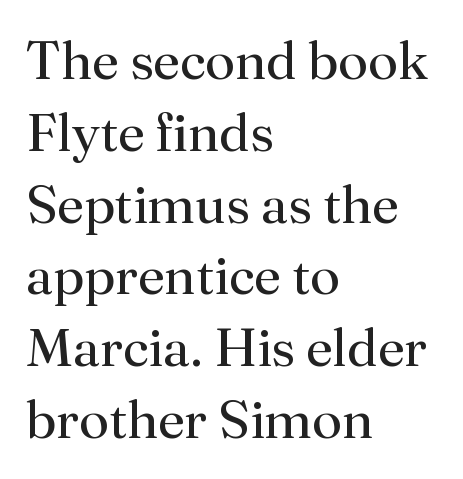
Left-aligned paragraph, ragged on the right. Ink coverage per letter is moderate at most. Small tapered or slab feet sit at the stroke ends, so this counts as serif. Underline: absent. Vertical strokes here are truly vertical. This sample keeps an unexceptional amount of space between lines.
